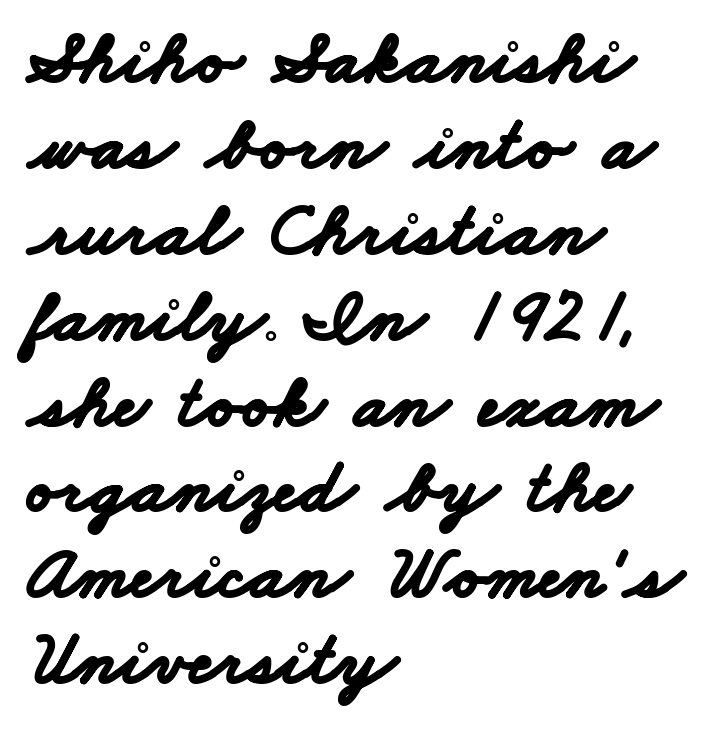
Q: Is the text bold? A: Yes.
Q: Is the typeface a serif or a sans-serif typeface? A: Sans-serif.
Q: Is the text underlined? A: No.
Q: How is the paragraph aligned? A: Left-aligned.
Q: Is the spacing between letters normal or unusually wide? A: Normal.
Q: Is the spacing between lines tight, normal or loose? A: Tight.
Q: Width (condensed, normal, or wide)? A: Wide.
Q: Stroke contrast? A: Low.
Q: x-height? A: Small.
Q: Monospaced? A: No.
